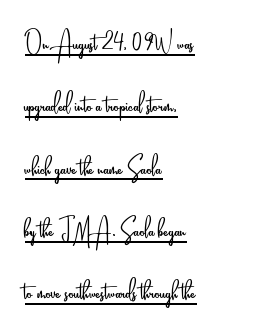
{"serif": "no", "bold": "no", "weight": "light", "width": "condensed", "stroke_contrast": "low", "x_height": "small", "monospaced": "no", "underline": "yes", "align": "left", "line_spacing_ratio": 1.89, "letter_spacing": "normal", "letter_spacing_em": 0.0, "glyph_px": 33}
